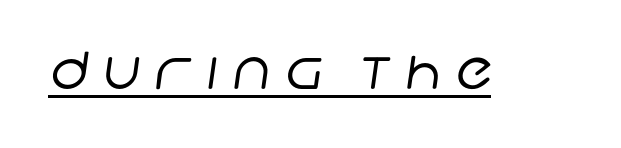
Each stroke keeps to a modest, everyday thickness or less. In terms of letterform style, serifs are entirely absent. This sample uses expanded letter spacing, leaving extra air between glyphs. Does a line run under the words? Yes, clearly. The letters advance in unequal steps, a hallmark of proportional type.
